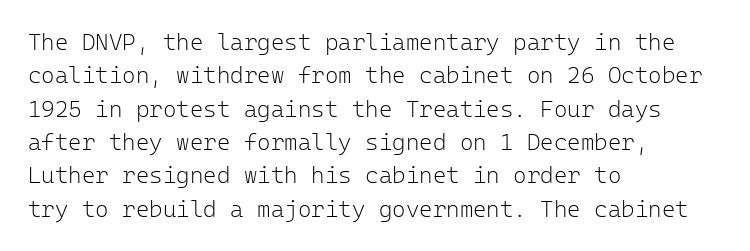
How would I describe the line gaps? Plain and ordinary. Just letters on the line, the space beneath them empty. Alignment: flush left. In terms of posture, this sample is upright.
